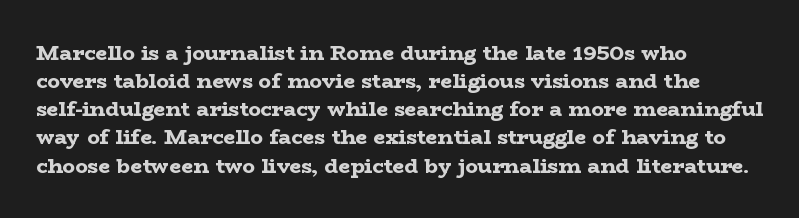
{"italic": "no", "bold": "yes", "underline": "no", "align": "left", "line_spacing": "normal", "line_spacing_ratio": 1.34, "letter_spacing": "normal", "letter_spacing_em": 0.0, "glyph_px": 21}
